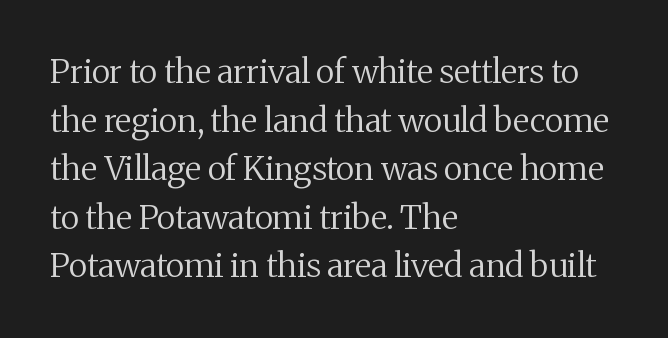
Q: Is the text bold? A: No.
Q: Is the text italic (slanted)? A: No, it is upright.
Q: Is the typeface a serif or a sans-serif typeface? A: Serif.
Q: Is the text underlined? A: No.
Q: How is the paragraph aligned? A: Left-aligned.
Q: Is the spacing between letters normal or unusually wide? A: Normal.
Q: Is the spacing between lines tight, normal or loose? A: Normal.
Q: Width (condensed, normal, or wide)? A: Normal.
Q: Stroke contrast? A: Medium.
Q: x-height? A: Medium.
Q: Monospaced? A: No.
